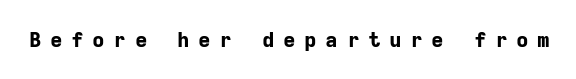
How are the letters spaced? Widely, with obvious added tracking. The glyphs are unaccompanied by any horizontal stroke below them. In terms of weight, the rendering is a true, heavy bold. In terms of posture, this sample is upright.
